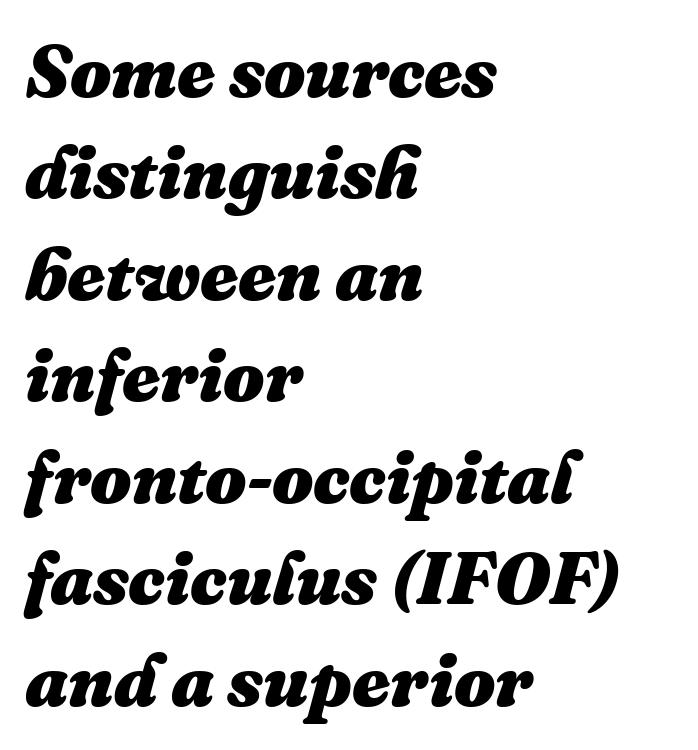
{"italic": "yes", "lean": "right", "slant_degrees": 16, "bold": "yes", "weight": "heavy", "width": "normal", "stroke_contrast": "medium", "x_height": "medium", "monospaced": "no", "underline": "no", "align": "left", "line_spacing": "normal", "line_spacing_ratio": 1.39, "letter_spacing": "normal", "letter_spacing_em": 0.0, "glyph_px": 73}
